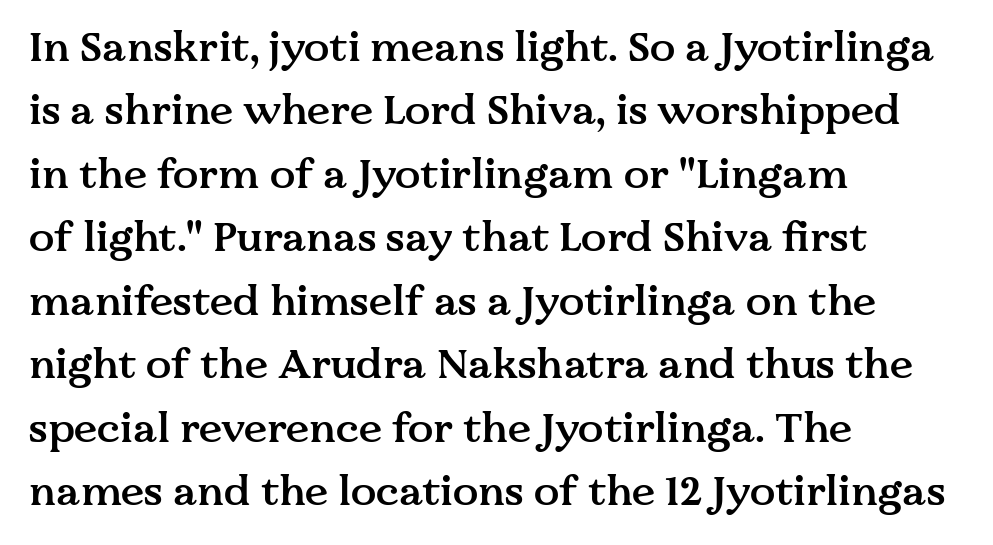
Q: Is the text bold? A: Semi-bold.
Q: Is the text italic (slanted)? A: No, it is upright.
Q: Is the typeface a serif or a sans-serif typeface? A: Serif.
Q: Is the text underlined? A: No.
Q: How is the paragraph aligned? A: Left-aligned.
Q: Is the spacing between letters normal or unusually wide? A: Normal.
Q: Is the spacing between lines tight, normal or loose? A: Normal.
Q: Width (condensed, normal, or wide)? A: Normal.
Q: Stroke contrast? A: Medium.
Q: x-height? A: Medium.
Q: Monospaced? A: No.
